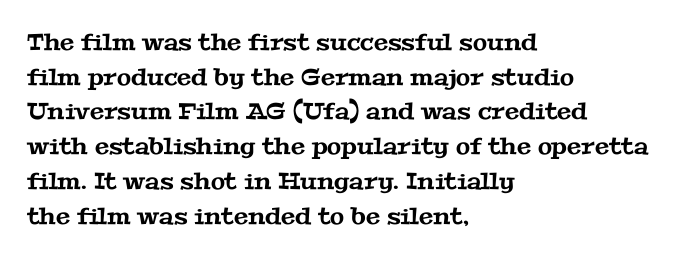
Inter-character spacing is left at the font's built-in metrics. The rendering uses a moderate line-height, typical for paragraphs. Plain, unruled lines of type. The typesetter chose a ragged-right arrangement here.
